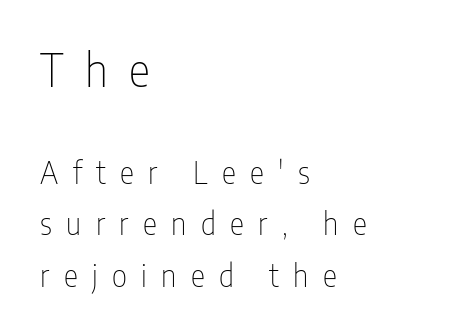
Italic? Not at all — the glyphs are vertical. The passage shown is not bold in any degree. Size hierarchy here favors the leading block over the trailing one. Varying glyph widths throughout — classic text-font behaviour. This is sans-serif lettering, the kind often seen on screens and signage.
